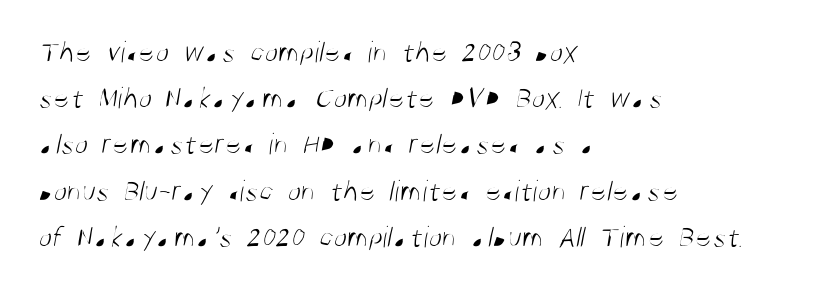
The image shows 31 px light, condensed sans-serif type; set left-aligned, normal line spacing (1.49x), normal letter spacing, not underlined; medium stroke contrast and a large x-height.
